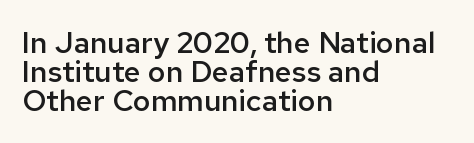
Default kerning and tracking; the words read as compact shapes. A typesetter would call this proportional, since set widths differ per character. Each glyph is drawn with semibold strokes, heavier than normal yet not fully bold. Left-aligned paragraph, ragged on the right. A typesetter would call this leading minimal, almost set solid.
